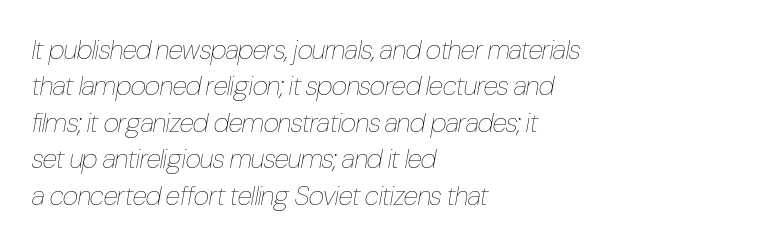
Q: Is the text bold? A: No.
Q: Is the text italic (slanted)? A: Yes, it leans right by about 10 degrees.
Q: Is the text underlined? A: No.
Q: How is the paragraph aligned? A: Left-aligned.
Q: Is the spacing between letters normal or unusually wide? A: Normal.
Q: Is the spacing between lines tight, normal or loose? A: Normal.
